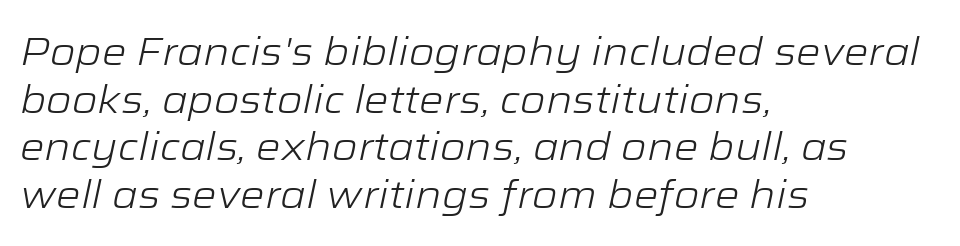
The image shows 39 px light, wide type, italic (leaning right); set left-aligned, line spacing 1.22x, normal letter spacing, not underlined; low stroke contrast and a medium x-height.
